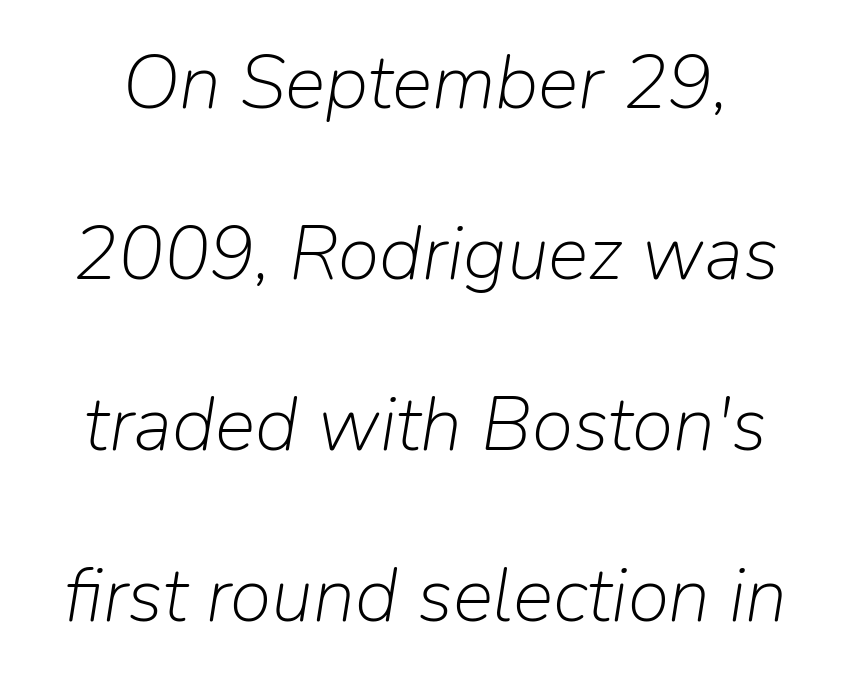
Q: Is the text bold? A: No.
Q: Is the text italic (slanted)? A: Yes, it leans right by about 9 degrees.
Q: Is the text underlined? A: No.
Q: Is the spacing between letters normal or unusually wide? A: Normal.
Q: Is the spacing between lines tight, normal or loose? A: Loose.
Q: Width (condensed, normal, or wide)? A: Normal.
Q: Stroke contrast? A: Low.
Q: x-height? A: Medium.
Q: Monospaced? A: No.
